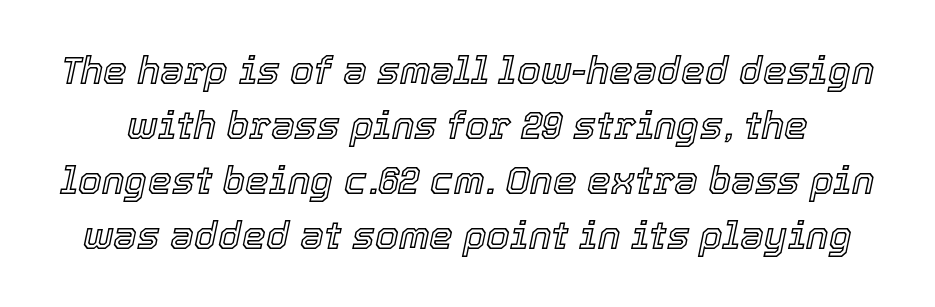
The image shows 38 px text type, italic (leaning right); set normal line spacing (1.45x), normal letter spacing, not underlined; a medium x-height.
